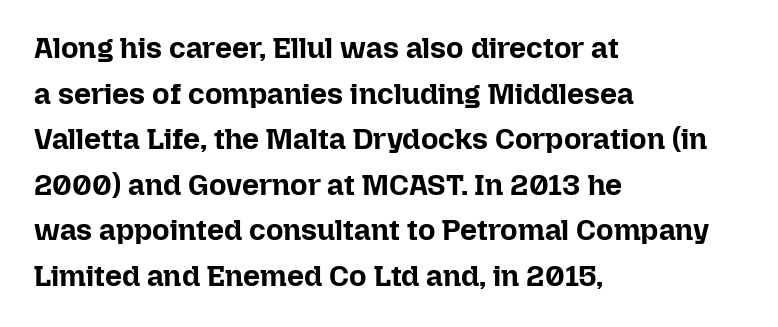
Q: Is the text bold? A: Yes.
Q: Is the text italic (slanted)? A: No, it is upright.
Q: Is the text underlined? A: No.
Q: How is the paragraph aligned? A: Left-aligned.
Q: Is the spacing between letters normal or unusually wide? A: Normal.
Q: Is the spacing between lines tight, normal or loose? A: Normal.
Q: Width (condensed, normal, or wide)? A: Normal.
Q: Stroke contrast? A: Low.
Q: x-height? A: Medium.
Q: Monospaced? A: No.
